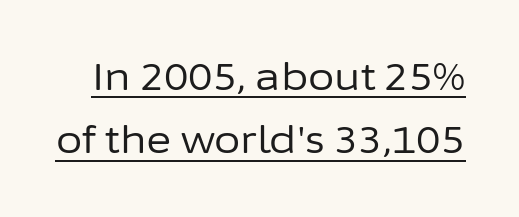
The image shows 38 px regular-weight sans-serif type, upright; set normal line spacing (1.67x), normal letter spacing, underlined; low stroke contrast and a medium x-height.
